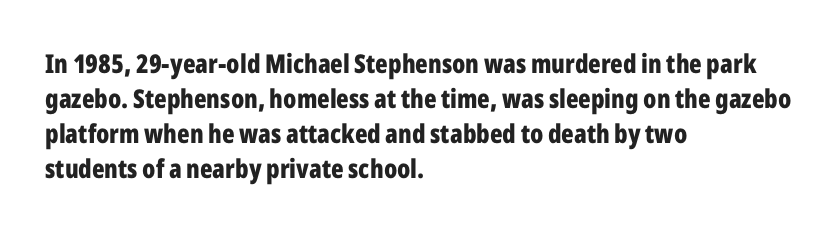
{"italic": "no", "bold": "yes", "underline": "no", "align": "left", "line_spacing": "normal", "line_spacing_ratio": 1.34, "letter_spacing": "normal", "letter_spacing_em": 0.0, "glyph_px": 26}
